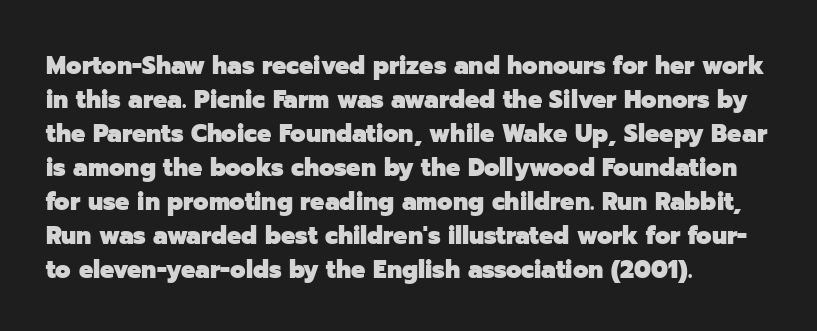
Just letters on the line, the space beneath them empty. No italicization has been applied; the sample stays upright. The rows are spaced the way most documents space them. The glyphs have the mass of a bold cut. Look at the tracking — it's just the regular setting, nothing added. Each line starts at the same left margin while the right side varies.
